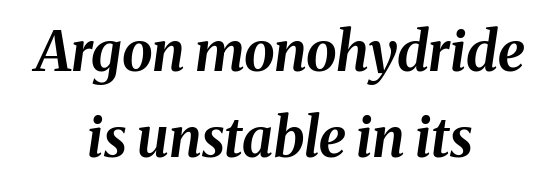
The image shows 55 px bold type, italic (leaning right); set centered, normal line spacing (1.57x), normal letter spacing, not underlined; medium stroke contrast and a medium x-height.
